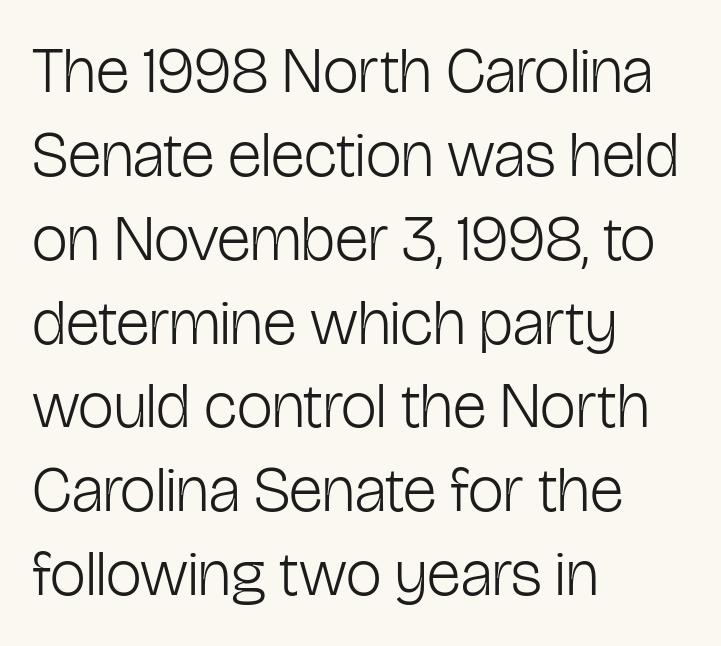
Vertical spacing — default. Weight: regular or lighter. Only glyphs here, with clear space below each row. Spacing between characters is what you'd get straight out of the box. Typeset ragged right — the left edge is the straight one. Type style note: lacks serifs.
